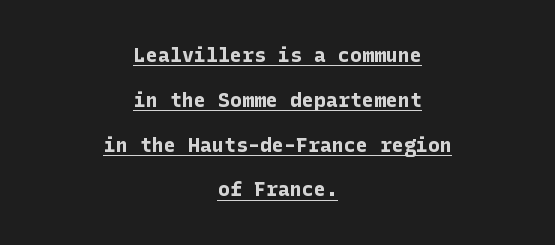
The image shows 20 px bold type, upright; set centered, loose line spacing (2.24x), normal letter spacing, underlined.
